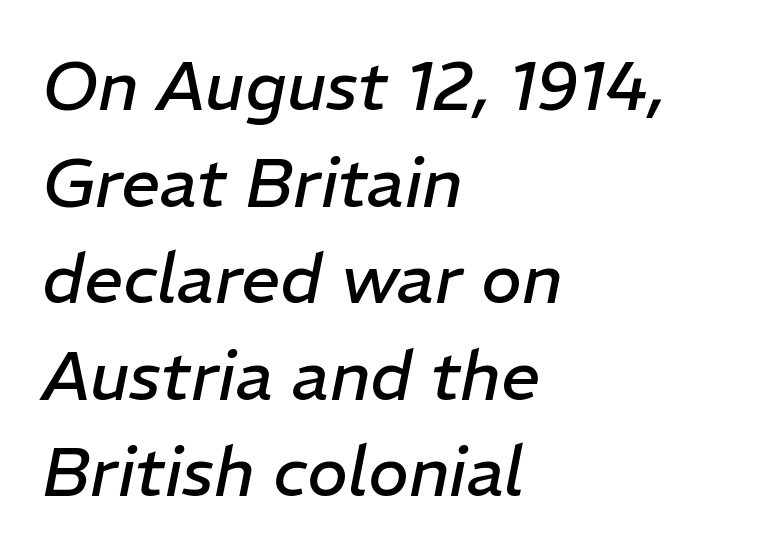
The image shows 69 px regular-weight type, italic (leaning right); set left-aligned, normal line spacing (1.4x), normal letter spacing, not underlined; low stroke contrast and a medium x-height.
